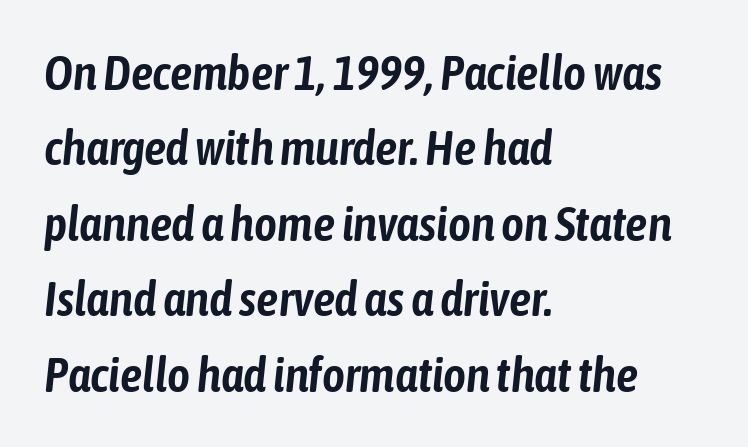
The rag falls on the right side of this text block. Think of a printed novel: that variable character pitch is what you see here. Summary of vertical rhythm: regular, with standard interline spacing. Just letters on the line, the space beneath them empty. Yep, that's italic — everything's leaning.
